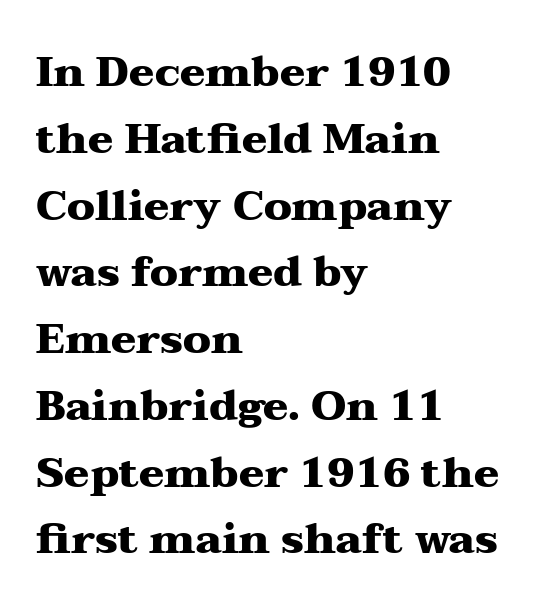
{"serif": "yes", "italic": "no", "bold": "yes", "weight": "heavy", "width": "wide", "stroke_contrast": "medium", "x_height": "medium", "monospaced": "no", "underline": "no", "align": "left", "line_spacing": "normal", "line_spacing_ratio": 1.59, "letter_spacing": "normal", "letter_spacing_em": 0.0, "glyph_px": 42}
